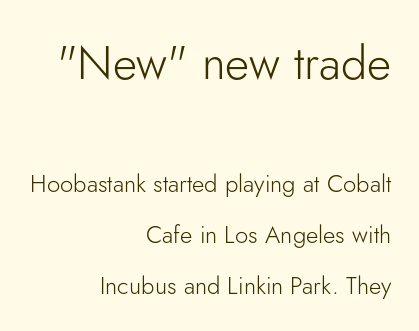
The face looks like a standard text weight, possibly lighter. The gap between lines stays unmarked. A typesetter would mark this as roman, not italic. Think of a printed novel: that variable character pitch is what you see here. This rendering uses right alignment, leaving the left contour irregular. The face used here is a sans, in the tradition of grotesques and geometrics.
